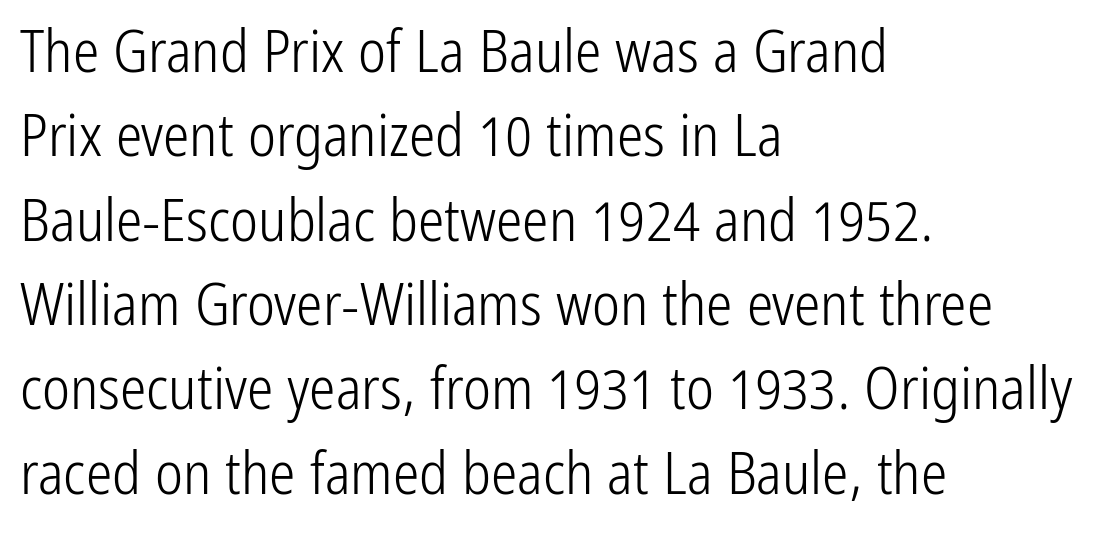
{"serif": "no", "italic": "no", "bold": "no", "weight": "light", "width": "condensed", "stroke_contrast": "low", "x_height": "medium", "monospaced": "no", "underline": "no", "align": "left", "line_spacing": "normal", "line_spacing_ratio": 1.43, "letter_spacing": "normal", "letter_spacing_em": 0.0, "glyph_px": 59}
